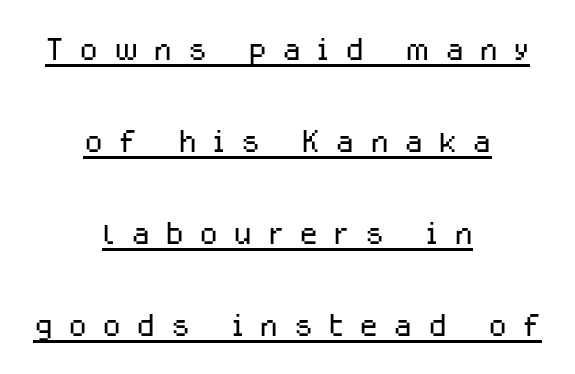
{"serif": "no", "italic": "no", "bold": "no", "weight": "light", "width": "normal", "stroke_contrast": "low", "x_height": "medium", "monospaced": "no", "underline": "yes", "align": "center", "line_spacing": "loose", "line_spacing_ratio": 2.09, "letter_spacing": "wide", "letter_spacing_em": 0.34, "glyph_px": 44}
